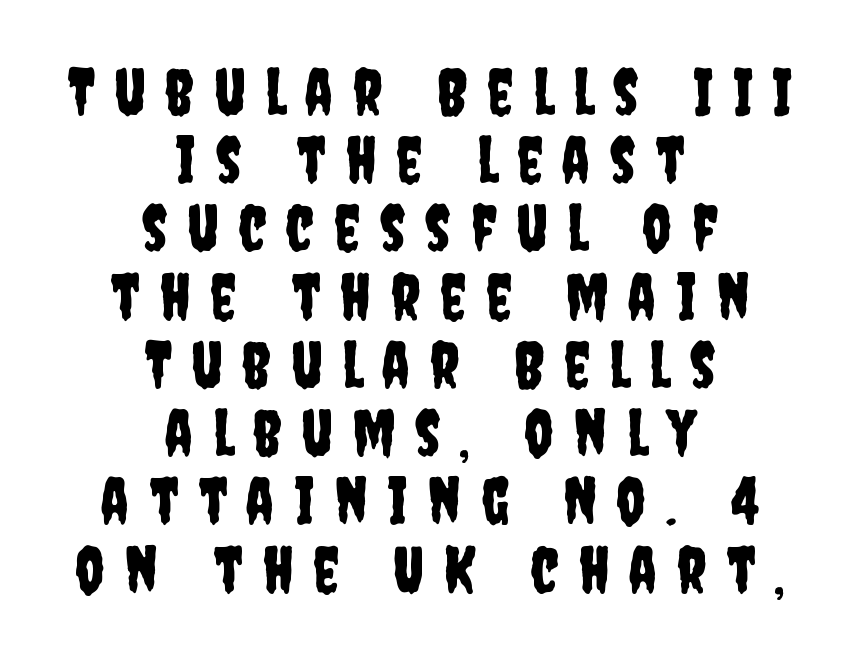
The image shows 65 px condensed sans-serif type, upright; set centered, tight line spacing (1.05x), unusually wide letter spacing (+0.3 em), not underlined; low stroke contrast and a large x-height.
